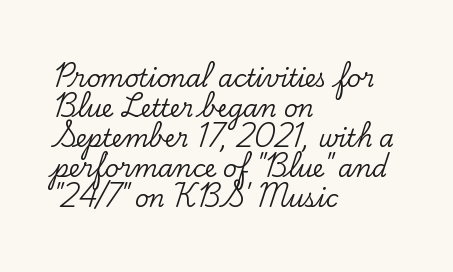
{"underline": "no", "align": "left", "line_spacing": "normal", "line_spacing_ratio": 1.25, "letter_spacing": "normal", "letter_spacing_em": 0.0, "glyph_px": 24}
